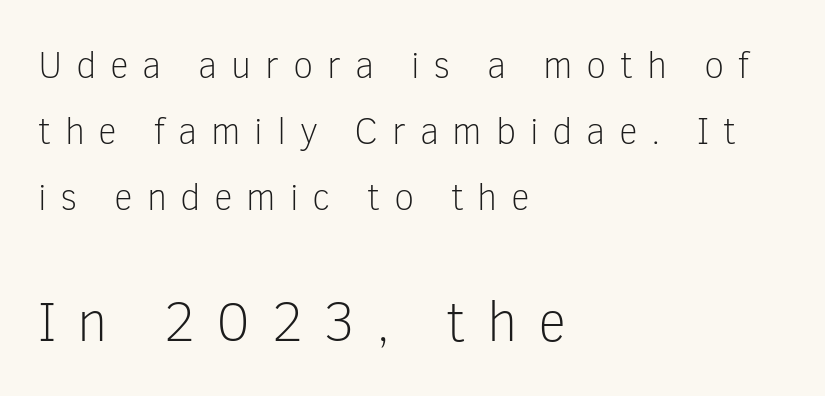
Q: Is the text bold? A: No.
Q: Is the text italic (slanted)? A: No, it is upright.
Q: Is the typeface a serif or a sans-serif typeface? A: Sans-serif.
Q: Is the text underlined? A: No.
Q: How is the paragraph aligned? A: Left-aligned.
Q: Is the spacing between letters normal or unusually wide? A: Unusually wide.
Q: Which block of text is set in a larger size, the first (top) or the second (bottom)? A: The second (bottom) one.
Q: Width (condensed, normal, or wide)? A: Normal.
Q: Stroke contrast? A: Low.
Q: x-height? A: Medium.
Q: Monospaced? A: No.
